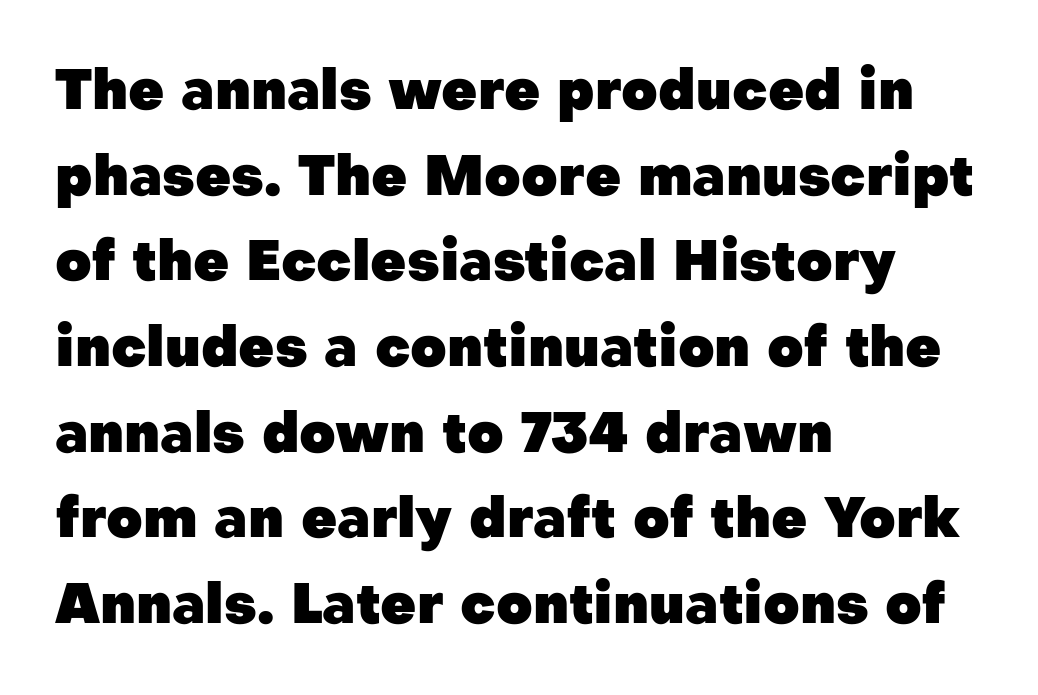
{"serif": "no", "italic": "no", "bold": "yes", "weight": "heavy", "width": "normal", "stroke_contrast": "low", "x_height": "medium", "monospaced": "no", "underline": "no", "align": "left", "line_spacing": "normal", "line_spacing_ratio": 1.53, "letter_spacing": "normal", "letter_spacing_em": 0.0, "glyph_px": 56}
